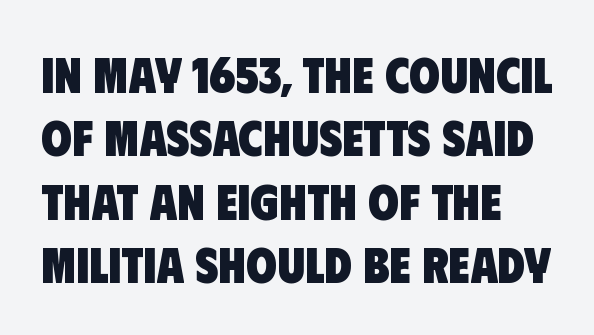
The image shows 50 px heavy, condensed sans-serif type; set left-aligned, normal line spacing (1.27x), normal letter spacing, not underlined; low stroke contrast and a large x-height.
